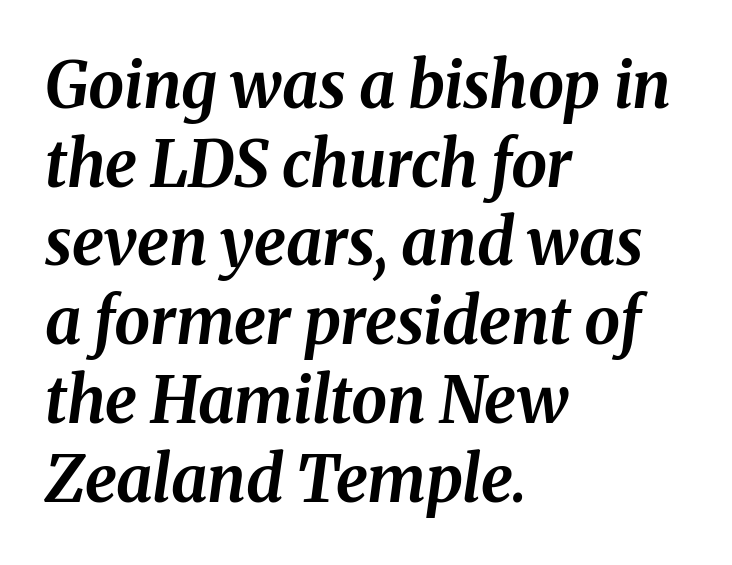
Q: Is the text bold? A: Yes.
Q: Is the text italic (slanted)? A: Yes, it leans right by about 8 degrees.
Q: Is the text underlined? A: No.
Q: How is the paragraph aligned? A: Left-aligned.
Q: Is the spacing between letters normal or unusually wide? A: Normal.
Q: Width (condensed, normal, or wide)? A: Normal.
Q: Stroke contrast? A: Medium.
Q: x-height? A: Medium.
Q: Monospaced? A: No.
